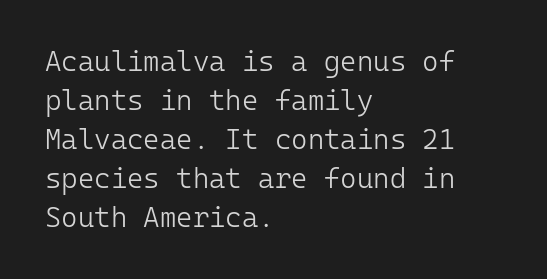
Q: Is the text bold? A: No.
Q: Is the text italic (slanted)? A: No, it is upright.
Q: Is the typeface a serif or a sans-serif typeface? A: Sans-serif.
Q: Is the text underlined? A: No.
Q: How is the paragraph aligned? A: Left-aligned.
Q: Is the spacing between letters normal or unusually wide? A: Normal.
Q: Is the spacing between lines tight, normal or loose? A: Normal.
Q: Width (condensed, normal, or wide)? A: Normal.
Q: Stroke contrast? A: Low.
Q: x-height? A: Medium.
Q: Monospaced? A: Yes.
